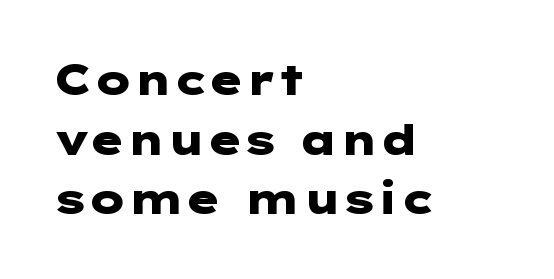
The image shows 42 px heavy, wide sans-serif type, upright; set left-aligned, normal line spacing (1.42x), normal letter spacing, not underlined; low stroke contrast and a medium x-height.
